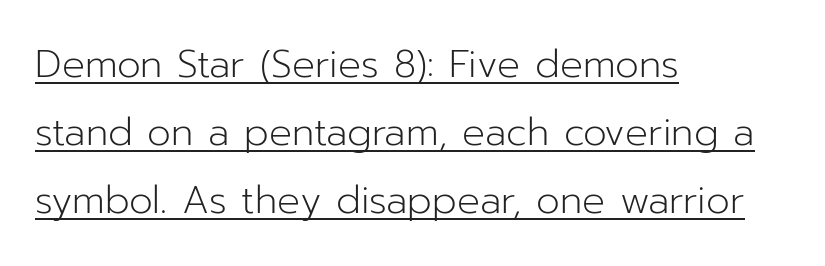
Q: Is the text bold? A: No.
Q: Is the text italic (slanted)? A: No, it is upright.
Q: Is the typeface a serif or a sans-serif typeface? A: Sans-serif.
Q: Is the text underlined? A: Yes.
Q: How is the paragraph aligned? A: Left-aligned.
Q: Is the spacing between letters normal or unusually wide? A: Normal.
Q: Width (condensed, normal, or wide)? A: Normal.
Q: Stroke contrast? A: Low.
Q: x-height? A: Medium.
Q: Monospaced? A: No.
